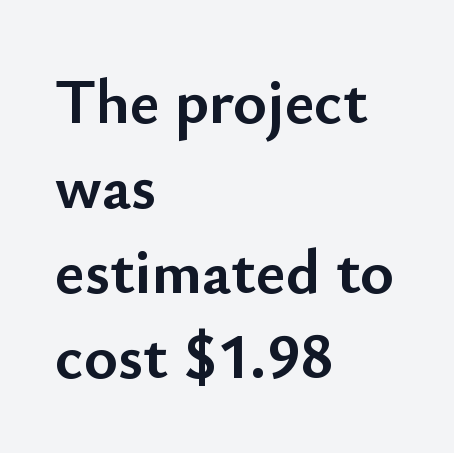
Leftover space on each line is placed entirely after the last word. The passage shown is typed in a proportional face where columns would drift. A full-strength bold gives these letters their thick strokes. Regular leading.
